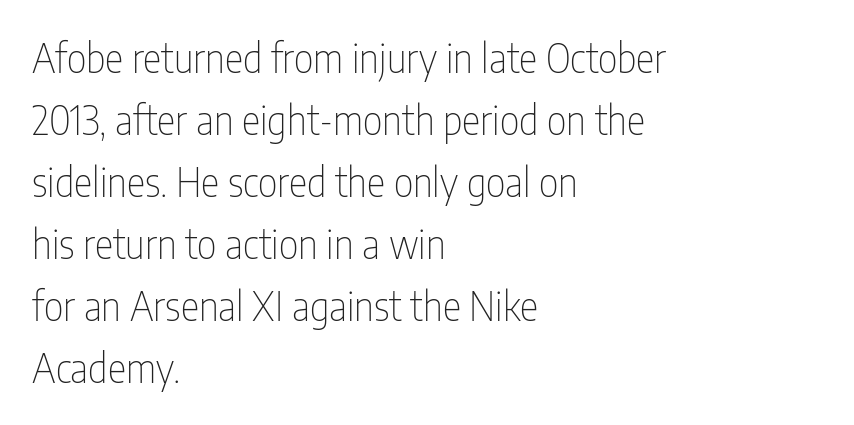
A typesetter would call this proportional, since set widths differ per character. In terms of leading, this rendering sits right in the middle. Characters follow at the spacing the type designer built in. The string is rendered with underlining switched off. In CSS terms this would be text-align: left.
